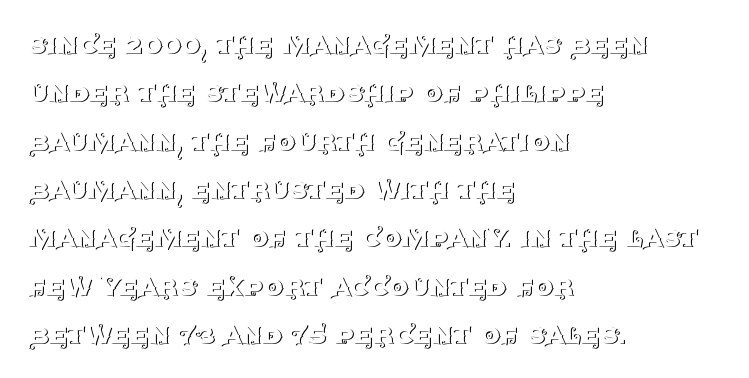
The image shows 32 px thin serif type, upright; set left-aligned, normal line spacing (1.51x), normal letter spacing, not underlined; medium stroke contrast and a large x-height.
